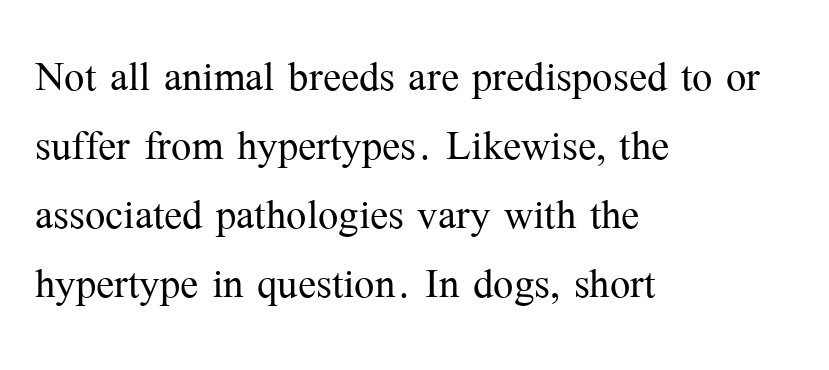
Q: Is the text bold? A: No.
Q: Is the text italic (slanted)? A: No, it is upright.
Q: Is the typeface a serif or a sans-serif typeface? A: Serif.
Q: Is the text underlined? A: No.
Q: How is the paragraph aligned? A: Left-aligned.
Q: Is the spacing between letters normal or unusually wide? A: Normal.
Q: Is the spacing between lines tight, normal or loose? A: Normal.
Q: Width (condensed, normal, or wide)? A: Normal.
Q: Stroke contrast? A: Medium.
Q: x-height? A: Medium.
Q: Monospaced? A: No.
